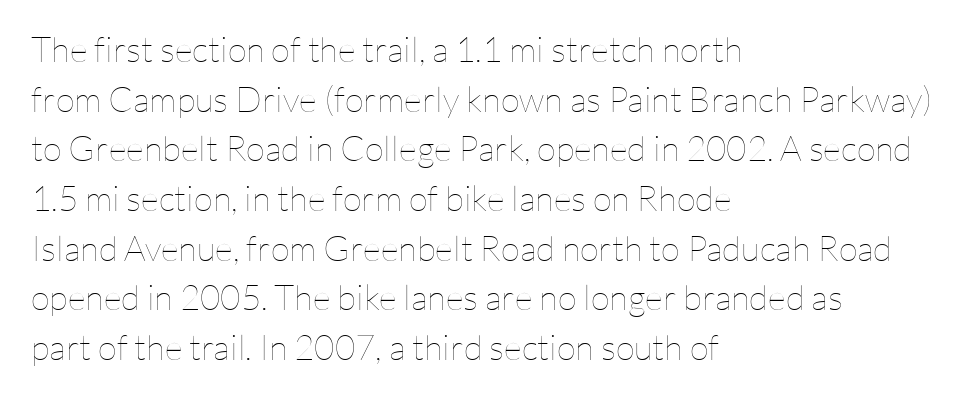
The image shows 35 px thin type, upright; set left-aligned, normal line spacing (1.42x), normal letter spacing, not underlined; low stroke contrast and a medium x-height.
